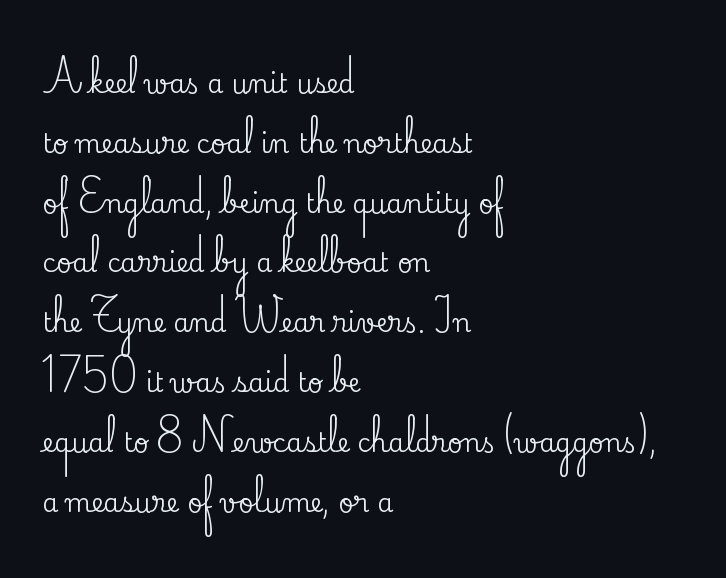
The lines are quadded left. Between one letter and the next there's only the usual sliver of space. The strip under each line holds only bare page. Posture: vertical. Line spacing here is loose.
